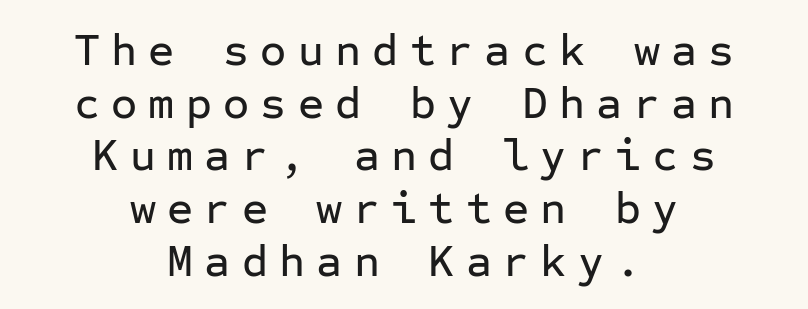
The image shows 45 px sans-serif type, upright, monospaced; set centered, line spacing 1.17x, unusually wide letter spacing (+0.25 em), not underlined; low stroke contrast and a medium x-height.
